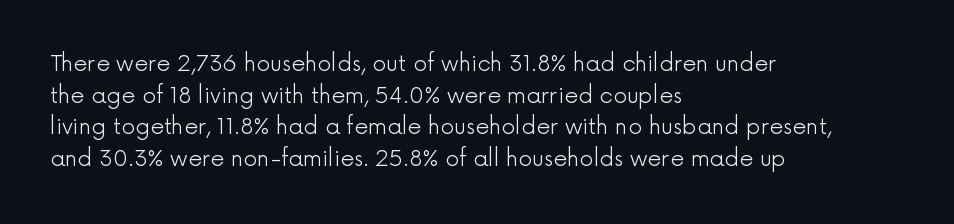
Ordinary non-slanted type is in use. Whoever set this chose a conventional vertical rhythm. Nothing unusual about the tracking: characters are spaced as the font intends. Every row of glyphs begins at an identical x-position on the left.
